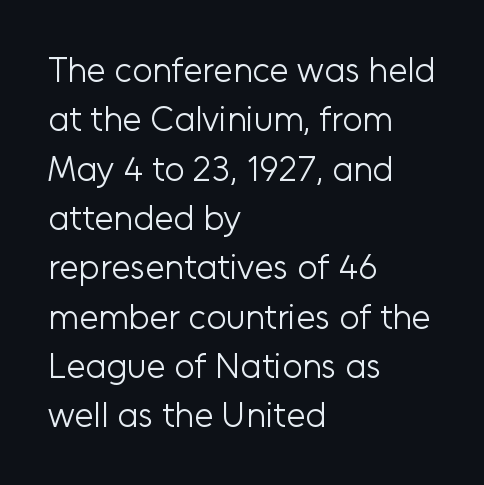
{"serif": "no", "italic": "no", "bold": "no", "weight": "light", "width": "normal", "stroke_contrast": "low", "x_height": "medium", "monospaced": "no", "underline": "no", "align": "left", "line_spacing": "normal", "line_spacing_ratio": 1.41, "letter_spacing": "normal", "letter_spacing_em": 0.0, "glyph_px": 35}
